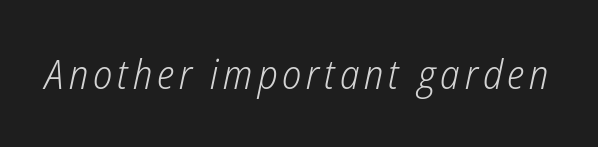
{"italic": "yes", "lean": "right", "slant_degrees": 12, "bold": "no", "weight": "light", "width": "condensed", "stroke_contrast": "low", "x_height": "medium", "monospaced": "no", "underline": "no", "glyph_px": 41}
